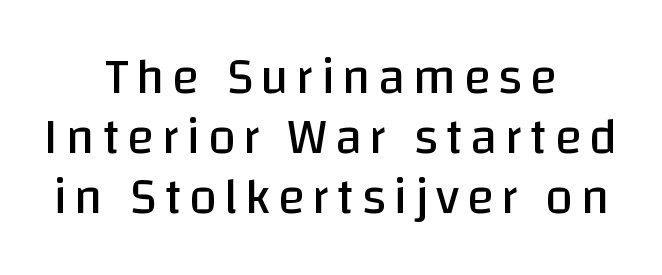
{"serif": "no", "italic": "no", "bold": "no", "weight": "regular", "width": "normal", "stroke_contrast": "low", "x_height": "large", "monospaced": "no", "underline": "no", "align": "center", "line_spacing_ratio": 1.2, "glyph_px": 50}
